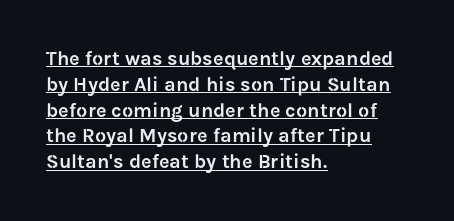
The image shows 20 px text type, upright; set left-aligned, normal line spacing (1.29x), normal letter spacing, underlined.
